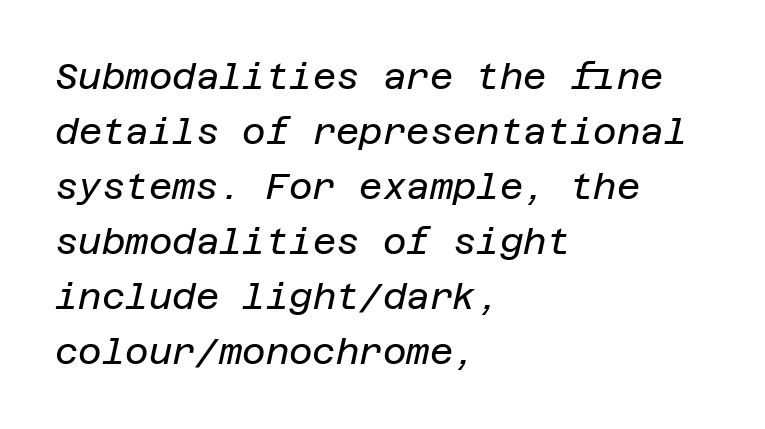
{"italic": "yes", "lean": "right", "slant_degrees": 12, "bold": "no", "weight": "regular", "width": "normal", "stroke_contrast": "low", "x_height": "large", "underline": "no", "align": "left", "line_spacing": "normal", "line_spacing_ratio": 1.53, "letter_spacing": "normal", "letter_spacing_em": 0.0, "glyph_px": 36}
